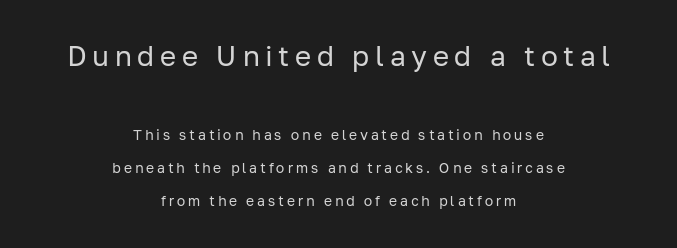
{"serif": "no", "italic": "no", "bold": "no", "weight": "regular", "width": "normal", "stroke_contrast": "low", "x_height": "medium", "monospaced": "no", "underline": "no", "align": "center", "line_spacing": "loose", "line_spacing_ratio": 2.35, "letter_spacing": "wide", "letter_spacing_em": 0.2, "larger_block": "first", "size_ratio": 2.0, "glyph_px": 28}
